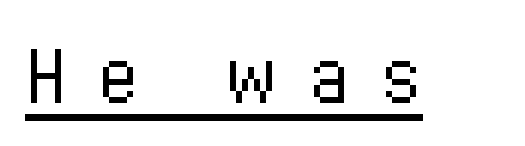
The image shows 69 px regular-weight, condensed type, upright; set unusually wide letter spacing (+0.44 em), underlined; low stroke contrast and a medium x-height.
